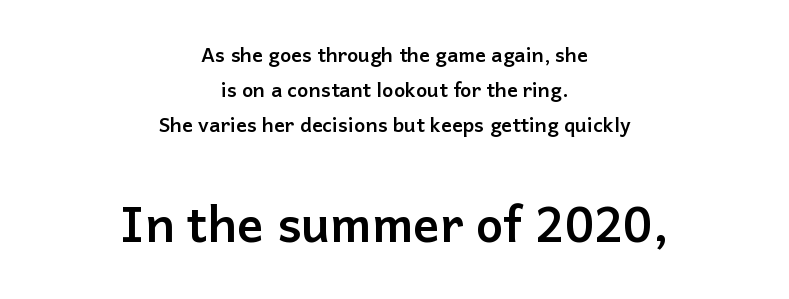
The image shows 49 px semibold sans-serif type, upright; set centered, line spacing 1.76x, normal letter spacing, not underlined; the second (bottom) block is 2.45x larger; low stroke contrast and a medium x-height.
